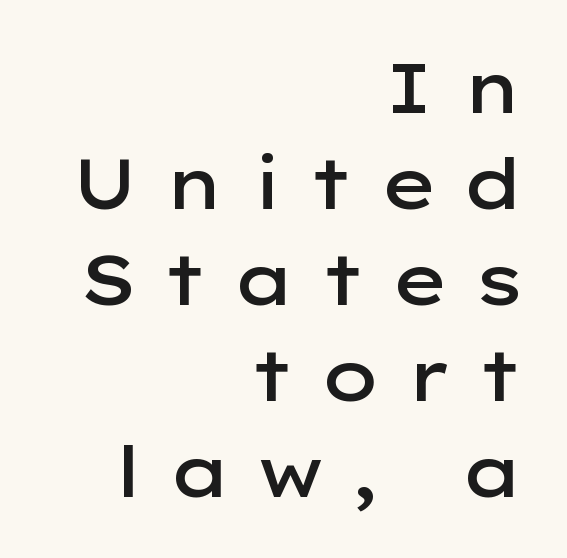
The designer went with a sans here, leaving each stem footless. Decoration check: the copy has no underline. The specimen reads as upright at a glance. Look at the tracking — it's clearly loosened, letters drifting apart. The glyphs have the mass of a demibold cut, below bold. Does the leading feel generous? No, just average.
